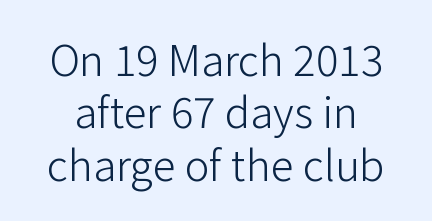
The face used here is a sans, in the tradition of grotesques and geometrics. Does the lettering tilt? It doesn't — this is upright. The line-height multiplier appears to be the usual default. The rendering uses natural spacing where letterforms have individual widths. Weight: regular or lighter.
